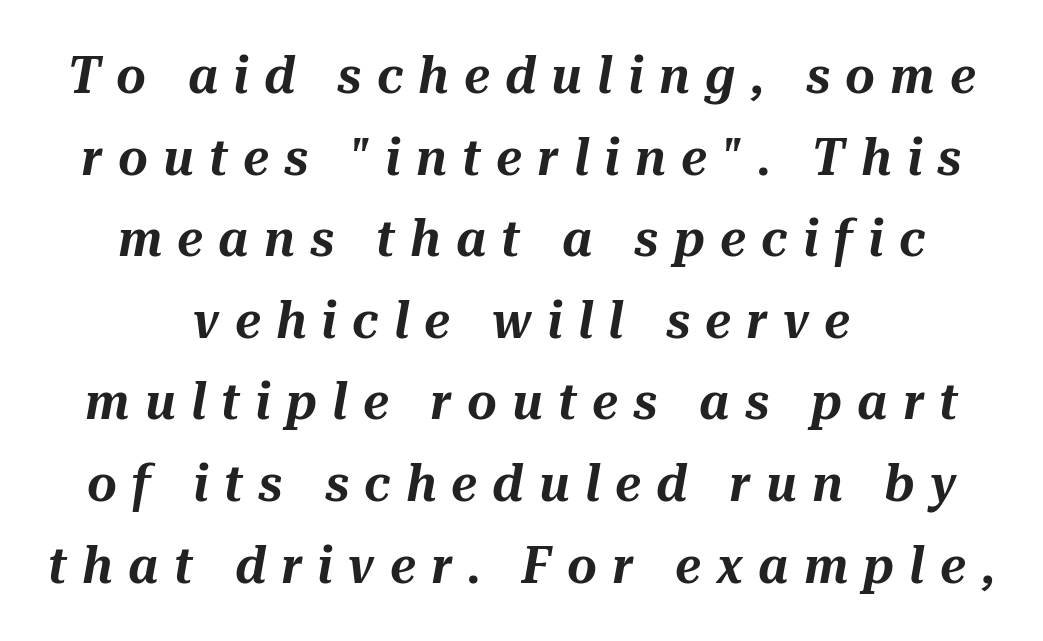
The image shows 51 px text type, italic (leaning right); set centered, normal line spacing (1.6x), unusually wide letter spacing (+0.3 em), not underlined; medium stroke contrast and a medium x-height.
